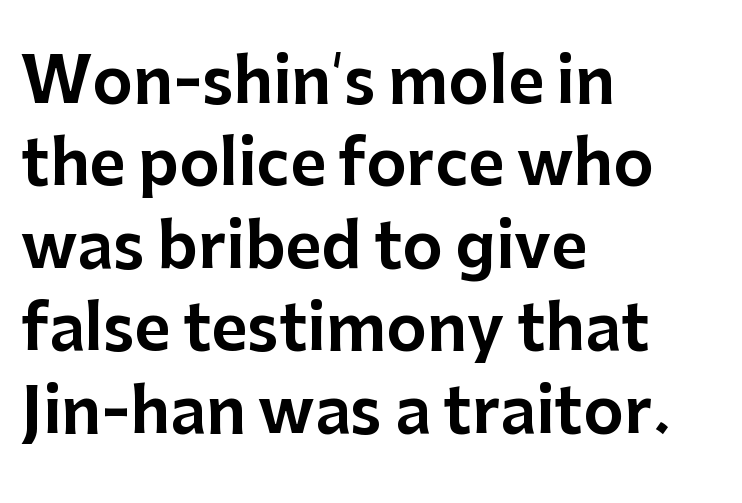
Do the characters align in a grid? No, the font is proportional. The letters stand upright; this is a roman face. Summary of vertical rhythm: regular, with standard interline spacing. Note: no serifs on the glyphs. Standard letterfit; no display-style spreading of the glyphs. Compared with a centered layout, this one pins lines to the left instead.
